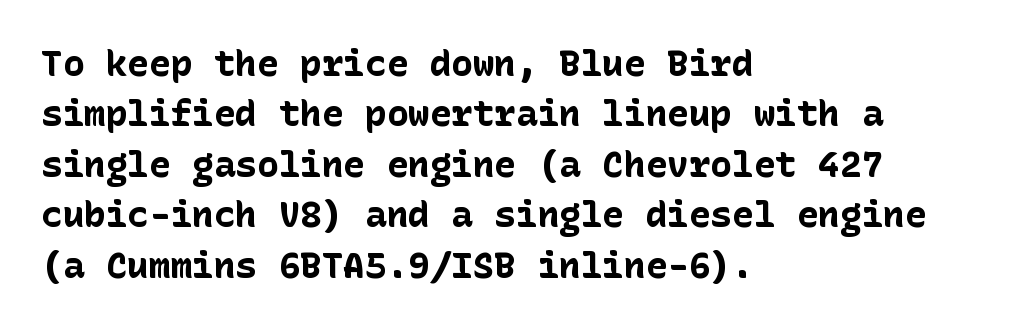
The image shows 36 px bold sans-serif type, upright; set left-aligned, normal line spacing (1.4x), normal letter spacing, not underlined; low stroke contrast and a medium x-height.
